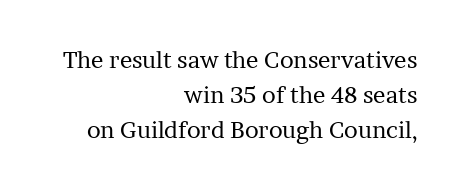
Think standard paragraph weight, or any step lighter than that. Tracking value appears to be zero — textbook default spacing. The words here are not underlined. This is roman type, the default non-slanted kind. If you drew a ruler down the right edge, every line would touch it.
